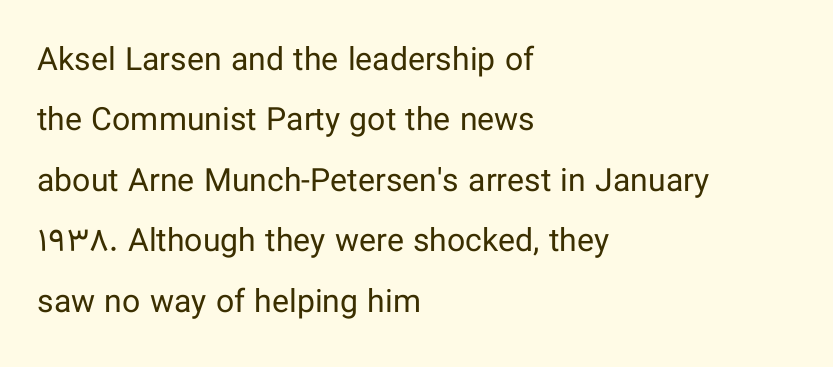
Q: Is the text bold? A: No.
Q: Is the text italic (slanted)? A: No, it is upright.
Q: Is the typeface a serif or a sans-serif typeface? A: Sans-serif.
Q: Is the text underlined? A: No.
Q: How is the paragraph aligned? A: Left-aligned.
Q: Is the spacing between letters normal or unusually wide? A: Normal.
Q: Width (condensed, normal, or wide)? A: Normal.
Q: Stroke contrast? A: Low.
Q: x-height? A: Medium.
Q: Monospaced? A: No.
